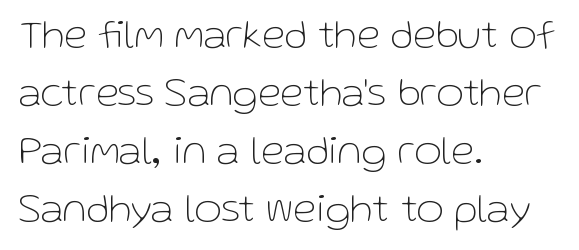
Honestly, the row spacing looks completely unremarkable. Do the characters align in a grid? No, the font is proportional. The tracking reads as untouched default to a designer's eye. Anything drawn beneath the words? Only blank space.
